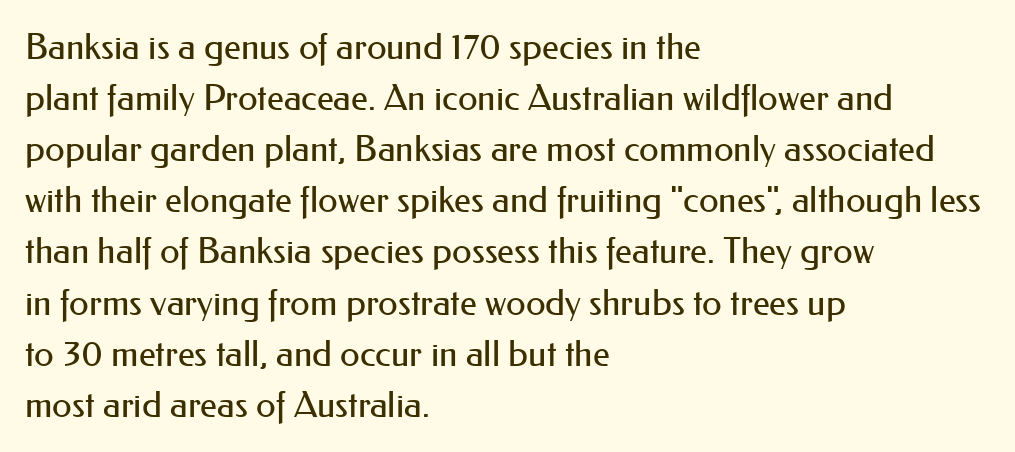
Q: Is the text bold? A: No.
Q: Is the text italic (slanted)? A: No, it is upright.
Q: Is the typeface a serif or a sans-serif typeface? A: Sans-serif.
Q: Is the text underlined? A: No.
Q: How is the paragraph aligned? A: Left-aligned.
Q: Is the spacing between letters normal or unusually wide? A: Normal.
Q: Is the spacing between lines tight, normal or loose? A: Normal.
Q: Width (condensed, normal, or wide)? A: Normal.
Q: Stroke contrast? A: Medium.
Q: x-height? A: Small.
Q: Monospaced? A: No.
